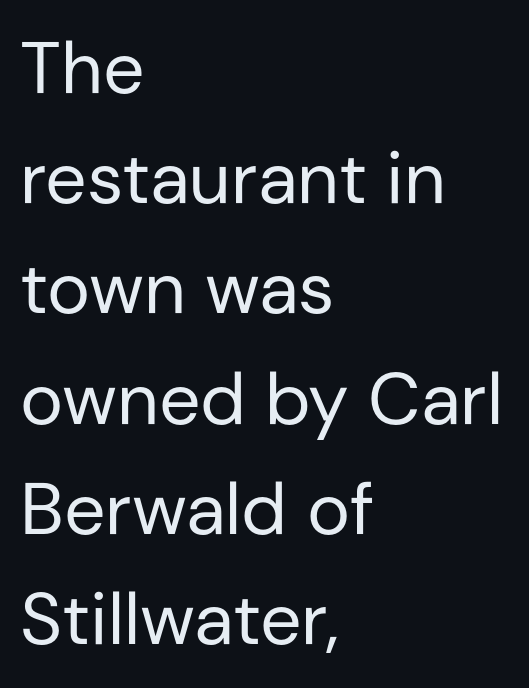
{"serif": "no", "italic": "no", "bold": "no", "weight": "regular", "width": "normal", "stroke_contrast": "low", "x_height": "medium", "monospaced": "no", "underline": "no", "align": "left", "line_spacing": "normal", "line_spacing_ratio": 1.51, "letter_spacing": "normal", "letter_spacing_em": 0.0, "glyph_px": 73}
